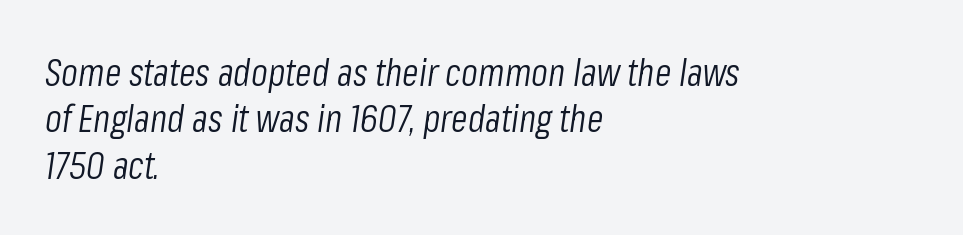
The image shows 38 px light, condensed type, italic (leaning right); set left-aligned, line spacing 1.22x, normal letter spacing, not underlined; low stroke contrast and a medium x-height.
